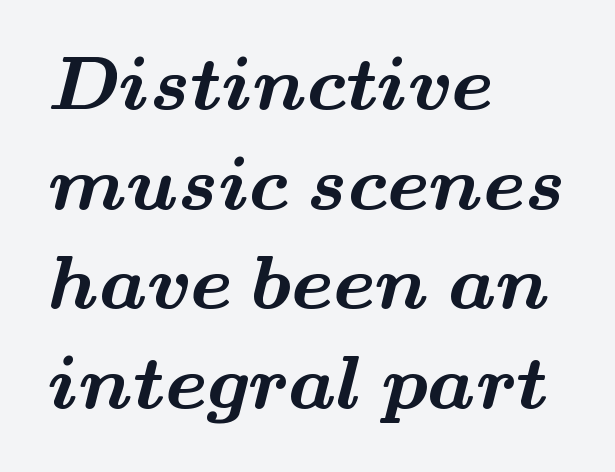
Horizontal alignment here is leftward, the default for most running prose. These lines are rendered in a variable-pitch font. A clean baseline with only descenders dipping below it. Every letter is thick-stroked: bold, no question. The leading is moderate, giving the passage an even texture.
